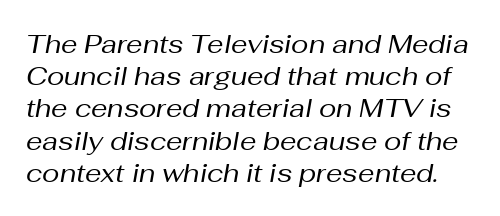
The image shows 26 px text type, italic (leaning right); set line spacing 1.24x, normal letter spacing, not underlined.
